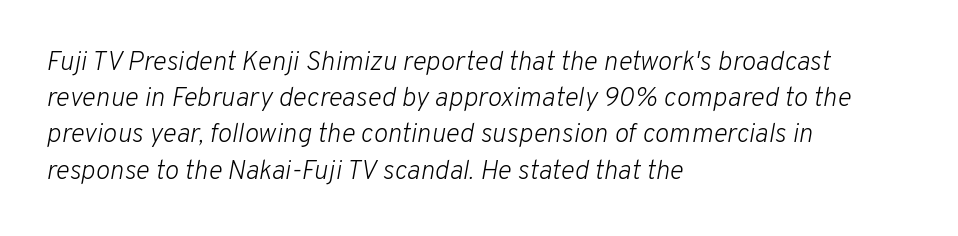
The image shows 27 px text type, italic (leaning right); set left-aligned, normal line spacing (1.34x), normal letter spacing, not underlined.
